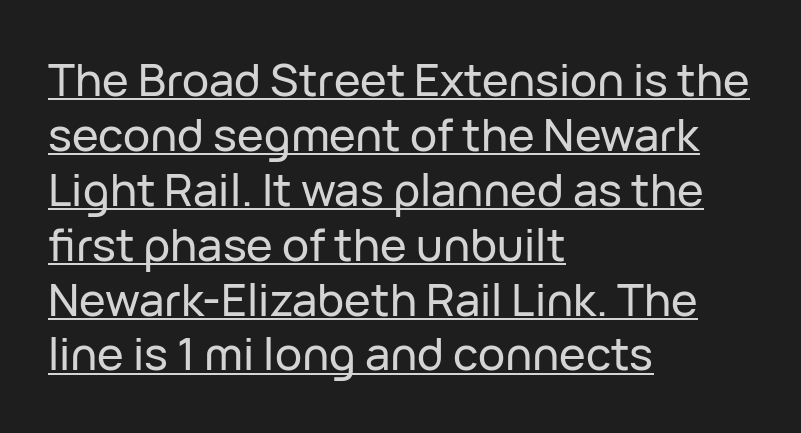
A roman cut, with each character standing at attention. Line starts are locked; line ends wander. Note the varied advance widths — an 'i' is clearly narrower than an 'm'. Words appear dense and cohesive because spacing is normal. Look at the bottom of the vertical strokes: they stop flat, with no serifs.
